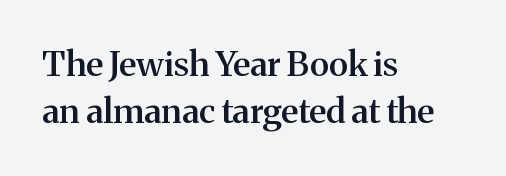
The image shows 34 px semibold serif type, upright; set left-aligned, normal line spacing (1.39x), normal letter spacing, not underlined; medium stroke contrast and a medium x-height.
